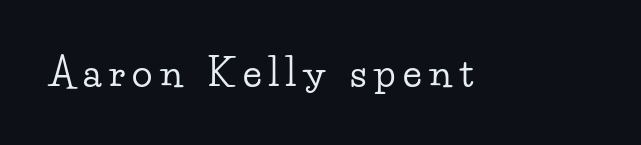
{"serif": "yes", "italic": "no", "width": "wide", "stroke_contrast": "low", "x_height": "small", "monospaced": "no", "underline": "no", "letter_spacing": "wide", "letter_spacing_em": 0.2, "glyph_px": 38}
